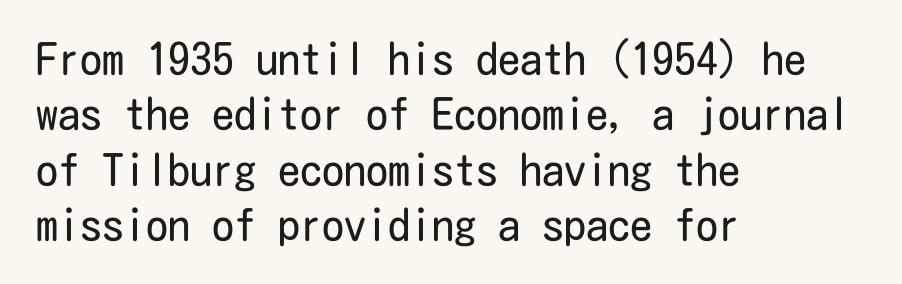
The image shows 44 px regular-weight, condensed sans-serif type, upright; set left-aligned, normal line spacing (1.26x), normal letter spacing, not underlined; low stroke contrast and a medium x-height.
